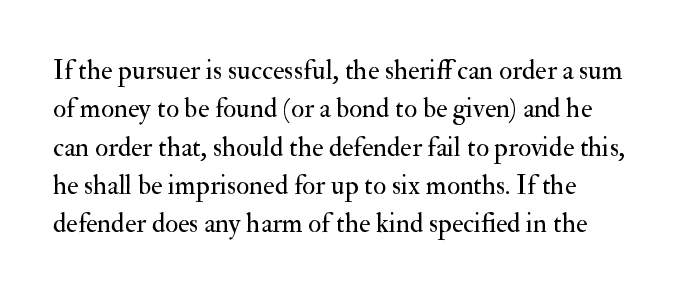
Q: Is the text bold? A: No.
Q: Is the text italic (slanted)? A: No, it is upright.
Q: Is the text underlined? A: No.
Q: Is the spacing between letters normal or unusually wide? A: Normal.
Q: Is the spacing between lines tight, normal or loose? A: Normal.
